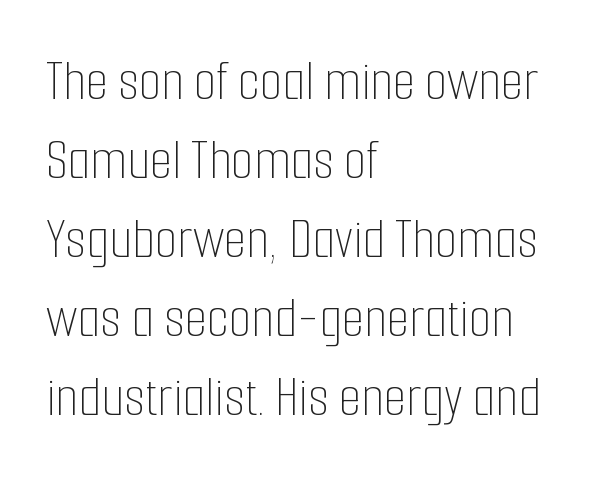
The lines are quadded left. This sample has the flowing, uneven cadence of proportional lettering. Is there much room between lines? A standard amount, neither cramped nor airy. The passage shown has conventional tracking throughout.
